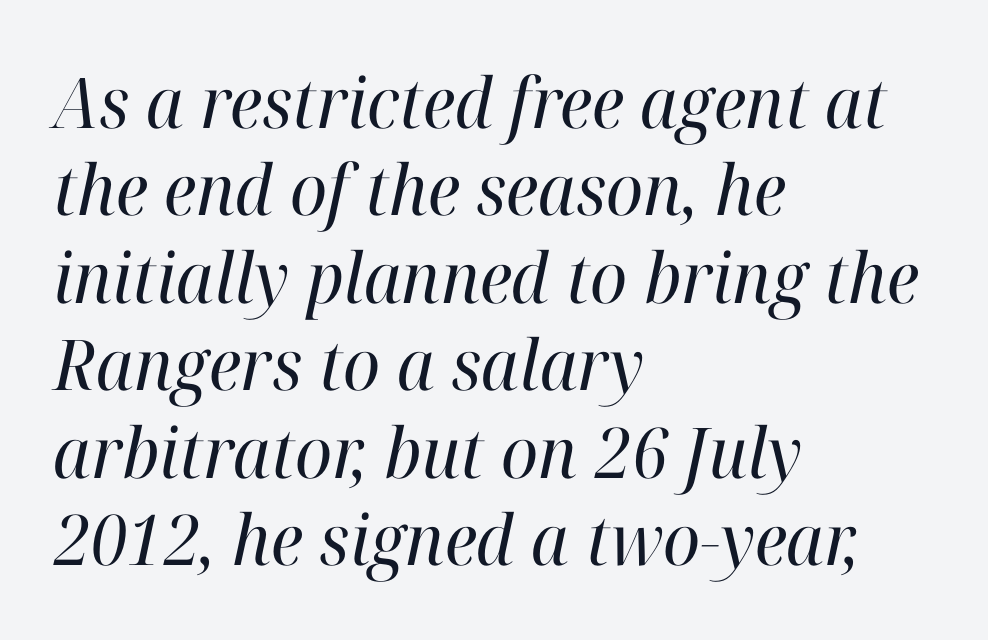
Standard letterfit; no display-style spreading of the glyphs. Horizontally, the lines are justified to the leading edge only. Letters rest on an invisible, unmarked baseline. Classification — serif.
